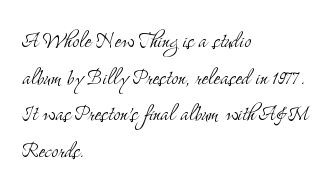
Reading down the block, your eye returns to a fixed left position each line. The strip under each line holds only bare page. Bold? No — there's no thickening of the strokes. Line spacing here is normal. Glyph-to-glyph distance matches everyday printed text.
